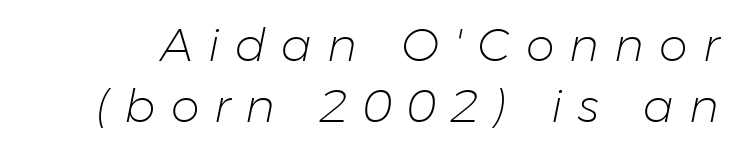
The image shows 46 px light type, italic (leaning right); set normal line spacing (1.32x), unusually wide letter spacing (+0.33 em), not underlined; low stroke contrast and a medium x-height.
